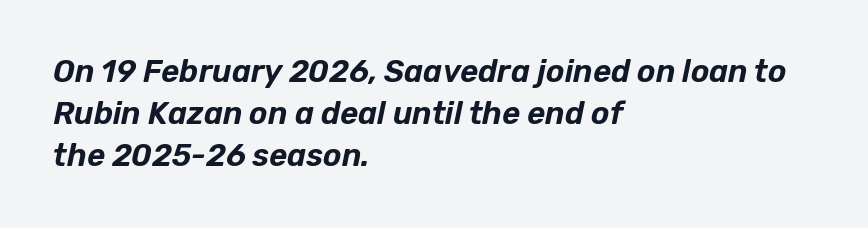
The image shows 31 px text type, italic (leaning right); set left-aligned, normal line spacing (1.36x), normal letter spacing, not underlined; low stroke contrast and a medium x-height.
